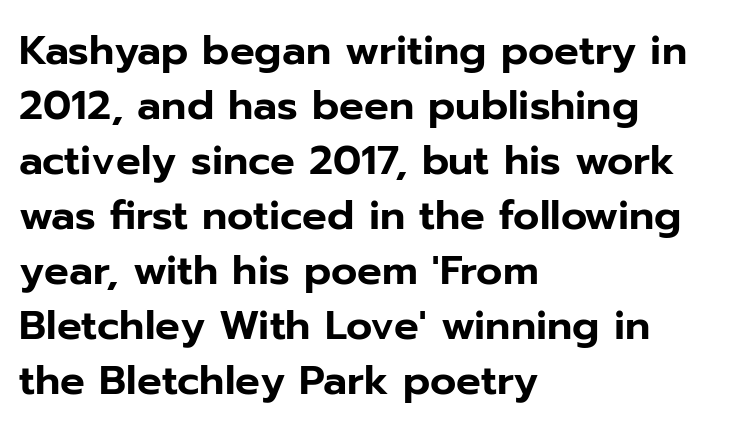
Q: Is the text italic (slanted)? A: No, it is upright.
Q: Is the typeface a serif or a sans-serif typeface? A: Sans-serif.
Q: Is the text underlined? A: No.
Q: How is the paragraph aligned? A: Left-aligned.
Q: Is the spacing between letters normal or unusually wide? A: Normal.
Q: Is the spacing between lines tight, normal or loose? A: Normal.
Q: Width (condensed, normal, or wide)? A: Normal.
Q: Stroke contrast? A: Low.
Q: x-height? A: Medium.
Q: Monospaced? A: No.
